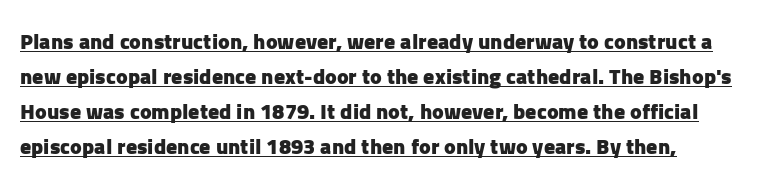
The image shows 22 px bold type, upright; set normal line spacing (1.59x), normal letter spacing, underlined.
